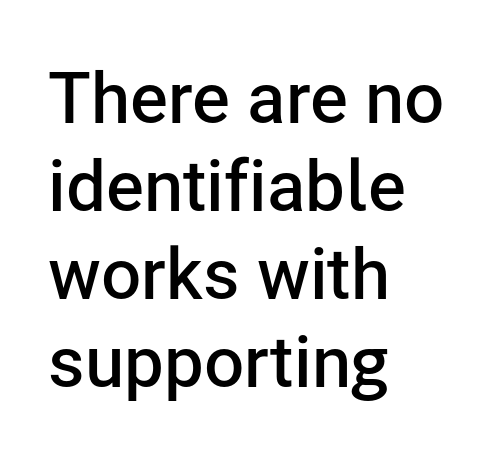
{"serif": "no", "italic": "no", "bold": "semi", "weight": "semibold", "width": "normal", "stroke_contrast": "low", "x_height": "medium", "monospaced": "no", "underline": "no", "align": "left", "line_spacing_ratio": 1.24, "letter_spacing": "normal", "letter_spacing_em": 0.0, "glyph_px": 71}
